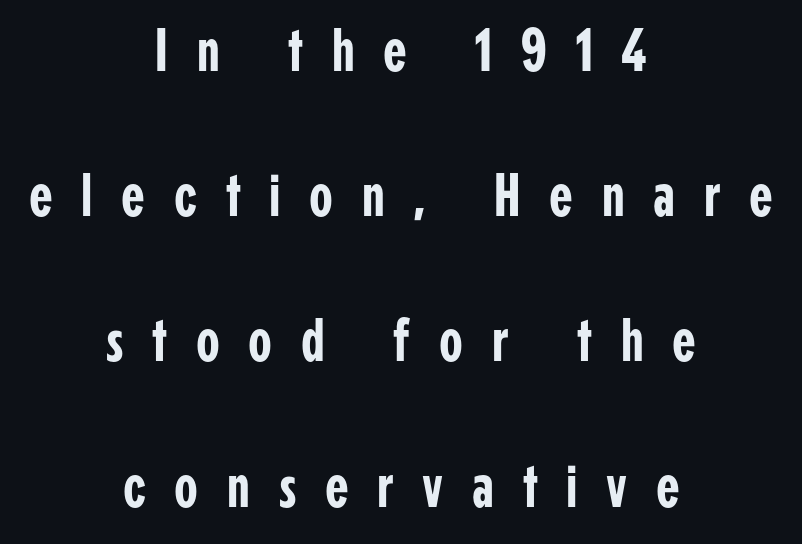
The image shows 61 px condensed sans-serif type, upright; set centered, loose line spacing (2.38x), unusually wide letter spacing (+0.47 em), not underlined; low stroke contrast and a medium x-height.
